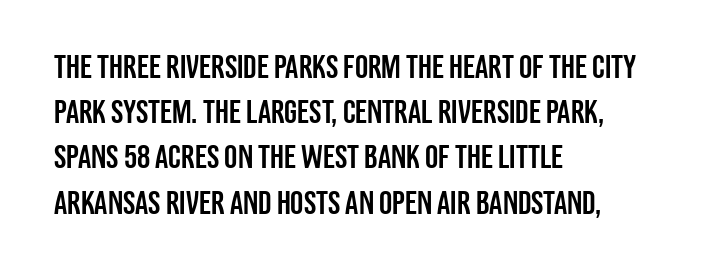
These lines are rendered in a variable-pitch font. Just letters on the line, the space beneath them empty. A typesetter would label this face a sans. Normally led — the rows are evenly, conventionally spaced. In terms of posture, this sample is upright.
